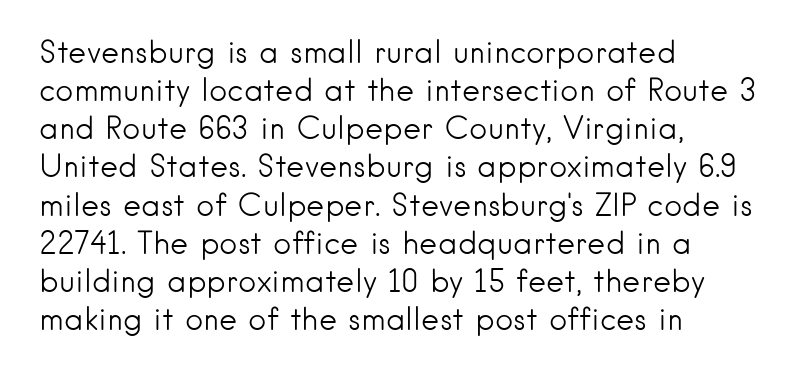
The image shows 31 px light sans-serif type, upright; set left-aligned, line spacing 1.23x, normal letter spacing, not underlined; low stroke contrast and a small x-height.
